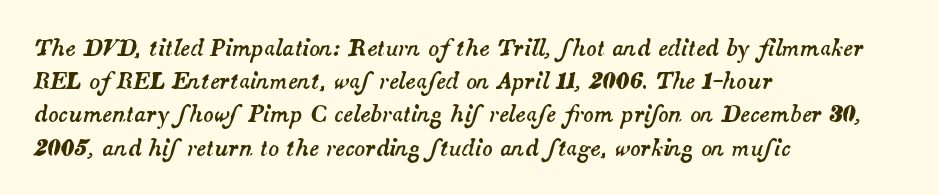
The image shows 22 px text type, italic (leaning right); set left-aligned, normal line spacing (1.51x), normal letter spacing, not underlined.
